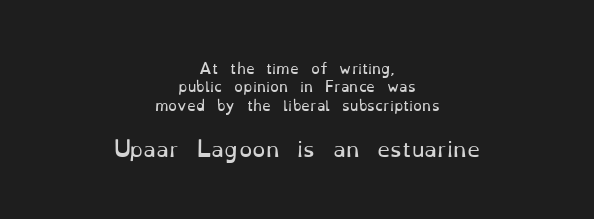
The image shows 21 px text type, upright; set centered, normal line spacing (1.32x), normal letter spacing, not underlined; the second (bottom) block is 1.5x larger.
